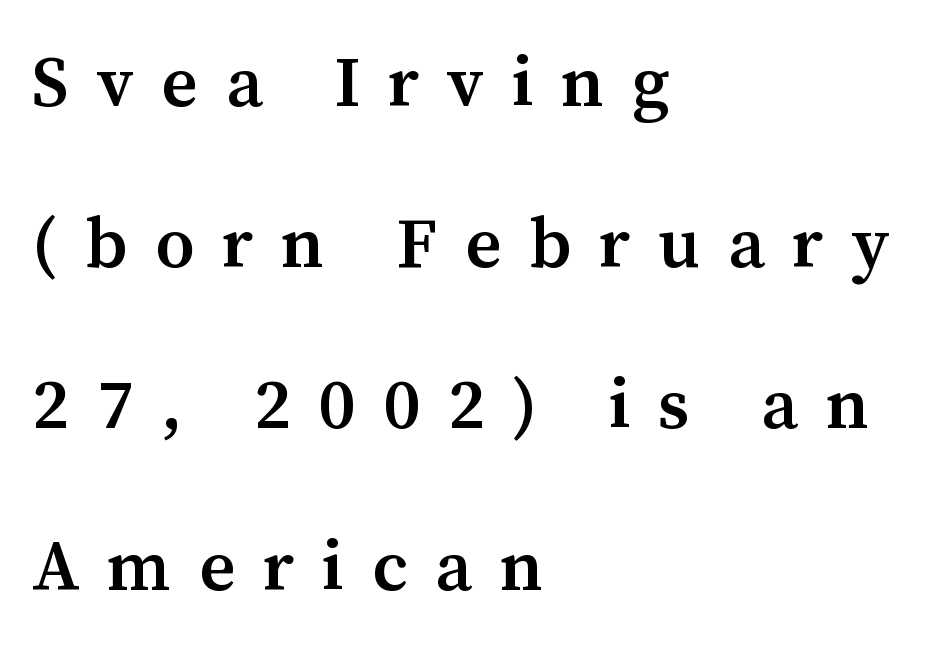
{"serif": "yes", "italic": "no", "bold": "semi", "weight": "semibold", "width": "normal", "stroke_contrast": "medium", "x_height": "medium", "monospaced": "no", "underline": "no", "align": "left", "line_spacing": "loose", "line_spacing_ratio": 2.27, "letter_spacing": "wide", "letter_spacing_em": 0.39, "glyph_px": 71}
